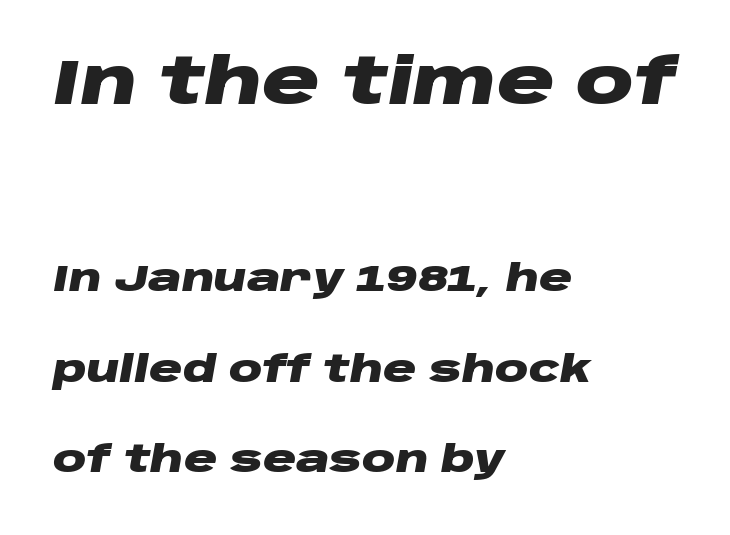
You could not count columns in this text — the font is proportionally spaced. Two sizes are in play, and the larger belongs to the first block. Descenders hang freely into open space. The font is running at its bold setting.
